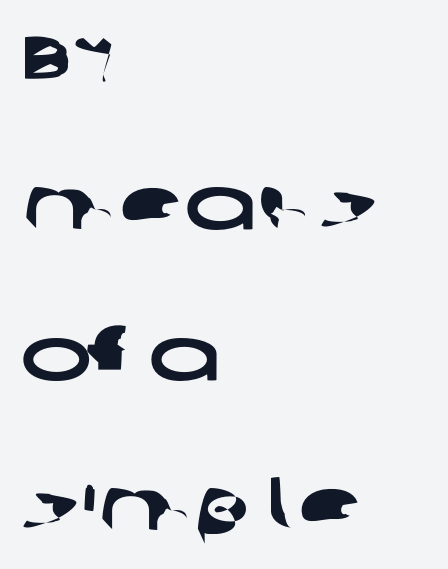
This sample has the flowing, uneven cadence of proportional lettering. Honestly, the letter spacing is just normal — you wouldn't notice it. Decoration check: the copy has no underline. Teacher's note: observe the even left margin — that is flush-left alignment.
